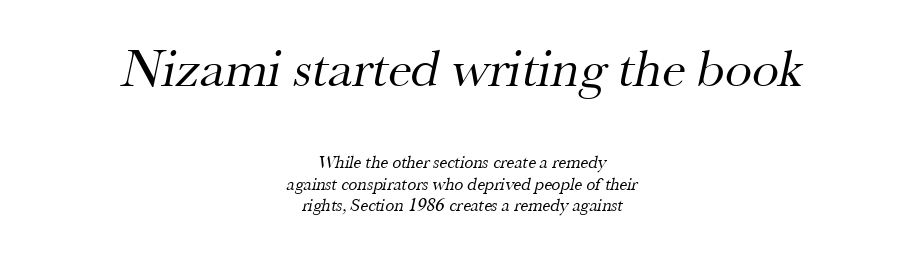
Q: Is the text bold? A: No.
Q: Is the typeface a serif or a sans-serif typeface? A: Serif.
Q: Is the text underlined? A: No.
Q: How is the paragraph aligned? A: Centered.
Q: Is the spacing between letters normal or unusually wide? A: Normal.
Q: Which block of text is set in a larger size, the first (top) or the second (bottom)? A: The first (top) one.
Q: Width (condensed, normal, or wide)? A: Normal.
Q: Stroke contrast? A: Medium.
Q: x-height? A: Small.
Q: Monospaced? A: No.
